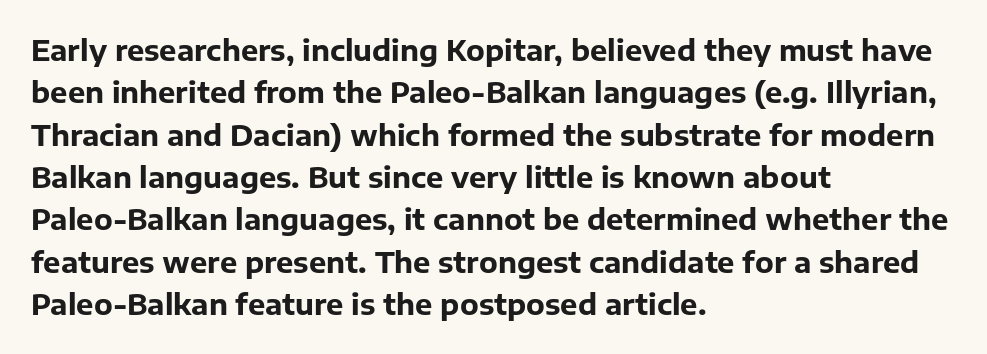
Honestly, the letter spacing is just normal — you wouldn't notice it. When letters stand straight like this, we call the style roman or upright. Unlike a traditional serif, this face leaves its strokes unadorned. The rendering uses natural spacing where letterforms have individual widths.
